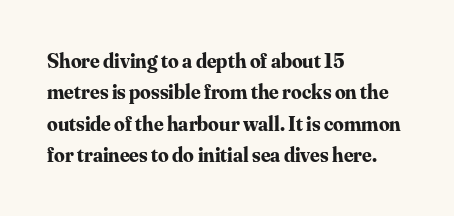
Set as a true bold cut, around the 700 mark. You can tell it's not italic because the verticals are truly vertical. Horizontally, the lines are justified to the leading edge only. Evenly set lines give the paragraph a standard silhouette. Just letters on the line, the space beneath them empty. Compared with typical body copy, the letter spacing here is the same.
